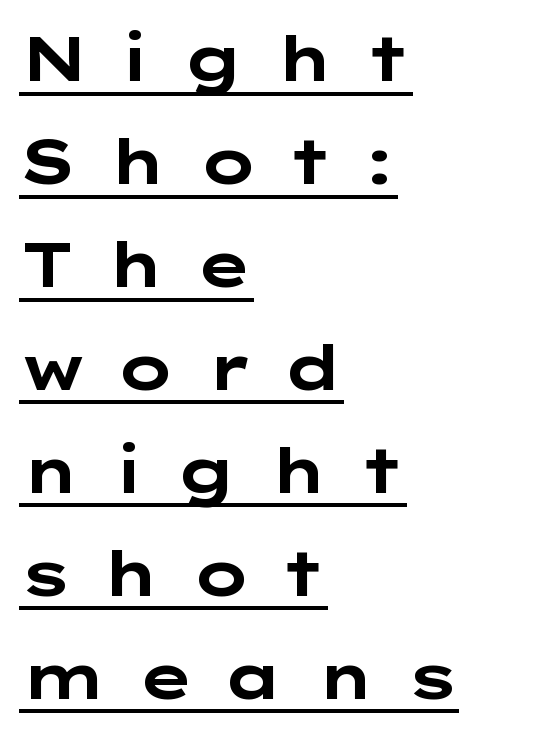
{"serif": "no", "italic": "no", "bold": "yes", "weight": "bold", "width": "wide", "stroke_contrast": "low", "x_height": "medium", "underline": "yes", "align": "left", "line_spacing": "normal", "line_spacing_ratio": 1.66, "letter_spacing": "wide", "letter_spacing_em": 0.45, "glyph_px": 62}
